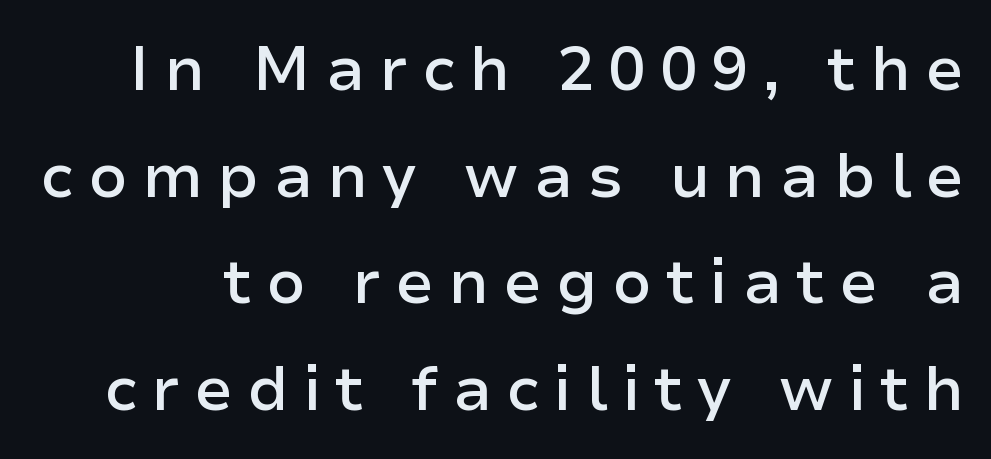
{"serif": "no", "italic": "no", "bold": "semi", "weight": "semibold", "width": "normal", "stroke_contrast": "low", "x_height": "medium", "monospaced": "no", "underline": "no", "line_spacing_ratio": 1.72, "letter_spacing": "wide", "letter_spacing_em": 0.23, "glyph_px": 62}
